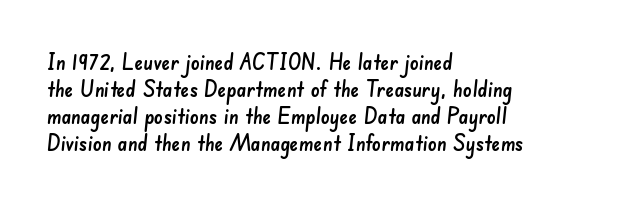
Q: Is the text underlined? A: No.
Q: How is the paragraph aligned? A: Left-aligned.
Q: Is the spacing between letters normal or unusually wide? A: Normal.
